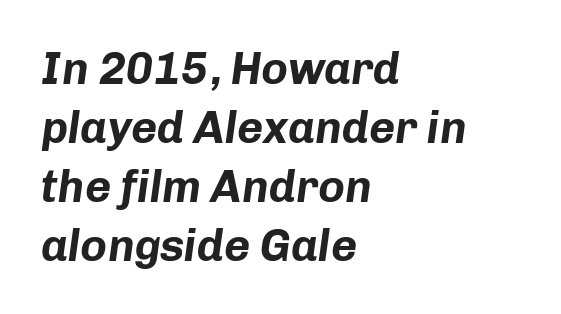
Just letters on the line, the space beneath them empty. This sample uses an oblique cut, with every glyph tilted off the vertical. Summary of weight: heavy, a full bold. Characters follow at the spacing the type designer built in. Each letter keeps its own natural width here, so spacing adapts to shape. Typeset ragged right — the left edge is the straight one.
